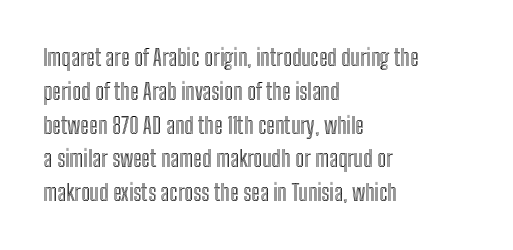
Q: Is the text italic (slanted)? A: No, it is upright.
Q: Is the text underlined? A: No.
Q: How is the paragraph aligned? A: Left-aligned.
Q: Is the spacing between letters normal or unusually wide? A: Normal.
Q: Is the spacing between lines tight, normal or loose? A: Normal.
